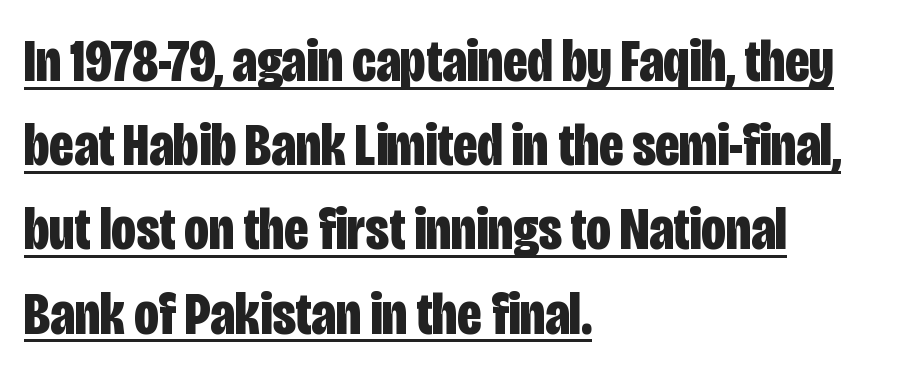
The image shows 61 px bold, condensed sans-serif type, upright; set left-aligned, normal line spacing (1.38x), normal letter spacing, underlined; low stroke contrast and a large x-height.
